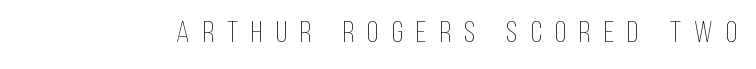
Here the designer chose a conventional face with non-uniform glyph widths. Notice how the stems are strictly vertical — no italics here. Rule under the text: the space is simply empty. Someone cranked the tracking dial way up on this one. Stroke mass is kept to a normal reading level or below.
